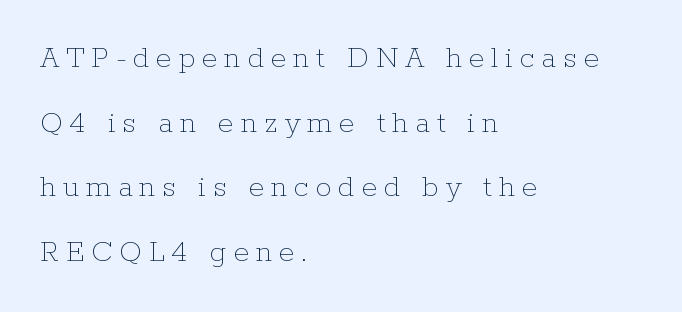
{"italic": "no", "bold": "no", "weight": "thin", "width": "normal", "stroke_contrast": "low", "x_height": "medium", "monospaced": "no", "underline": "no", "align": "left", "line_spacing": "loose", "line_spacing_ratio": 2.02, "letter_spacing": "wide", "letter_spacing_em": 0.21, "glyph_px": 32}
